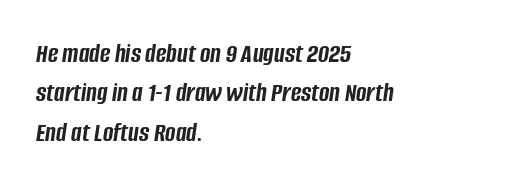
{"italic": "yes", "lean": "right", "slant_degrees": 8, "bold": "yes", "weight": "semibold", "width": "condensed", "stroke_contrast": "low", "x_height": "large", "monospaced": "no", "underline": "no", "align": "left", "line_spacing": "normal", "line_spacing_ratio": 1.41, "letter_spacing": "normal", "letter_spacing_em": 0.0, "glyph_px": 28}
